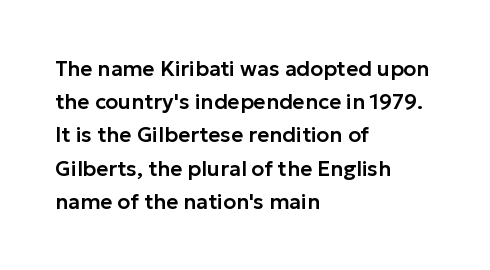
The image shows 21 px text type, upright; set left-aligned, normal line spacing (1.58x), normal letter spacing, not underlined.
